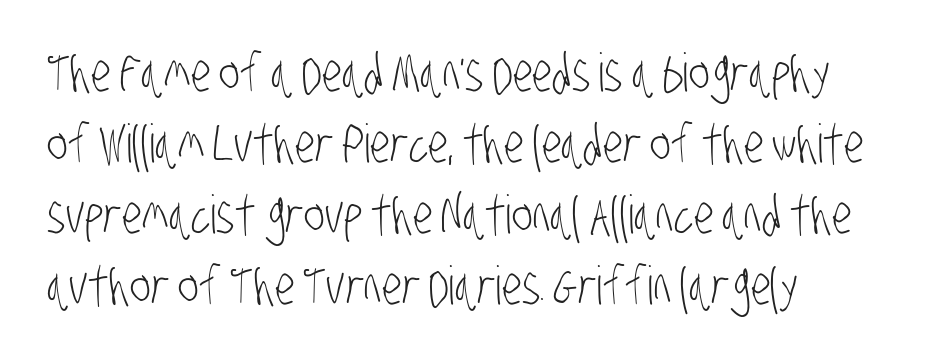
The image shows 53 px light, condensed sans-serif type; set left-aligned, normal line spacing (1.34x), normal letter spacing, not underlined; low stroke contrast and a large x-height.
